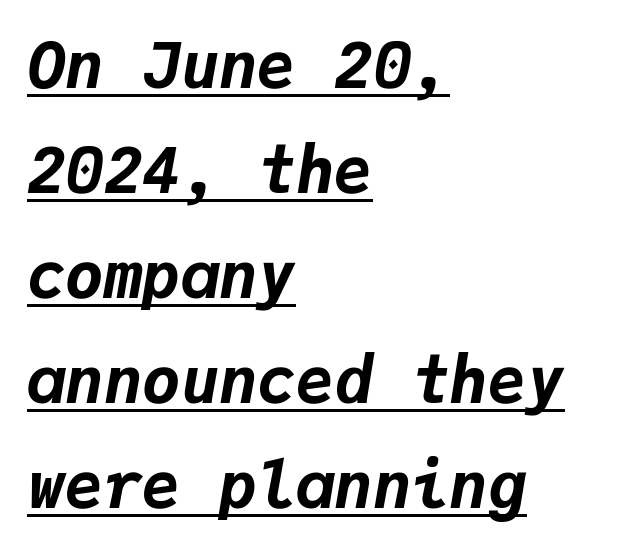
The image shows 64 px bold type, italic (leaning right), monospaced; set left-aligned, normal line spacing (1.64x), normal letter spacing, underlined; low stroke contrast and a medium x-height.
